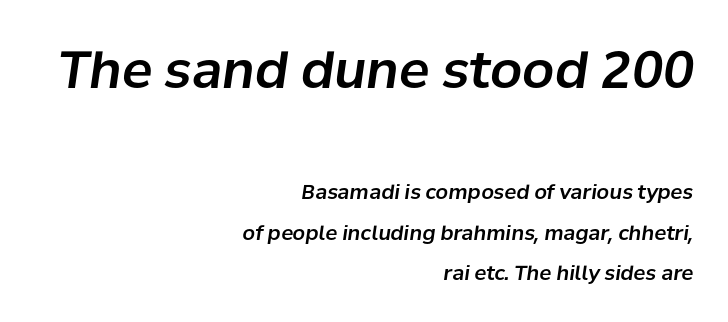
Which of the two is more prominent by size? The first, at the top. This is oblique type, the kind used for emphasis or titles. Spacing verdict: proportional, widths tailored to each character. Descender tails drop into unmarked territory. Which margin do the lines hug? The right one — the left edge is uneven.
